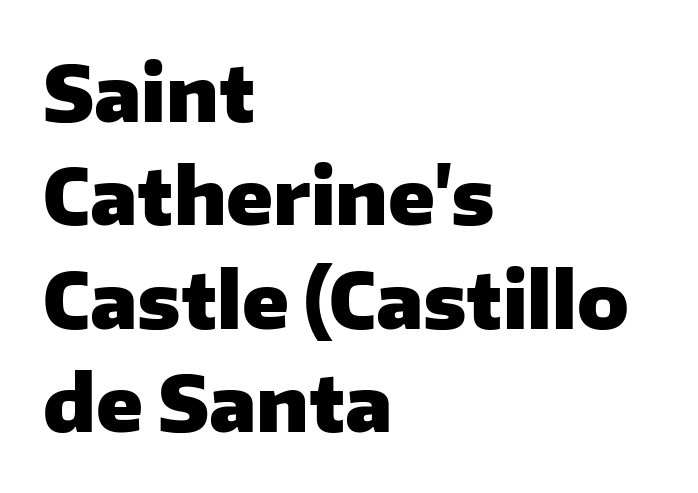
The image shows 76 px heavy sans-serif type, upright; set left-aligned, normal line spacing (1.36x), normal letter spacing, not underlined; low stroke contrast and a medium x-height.
